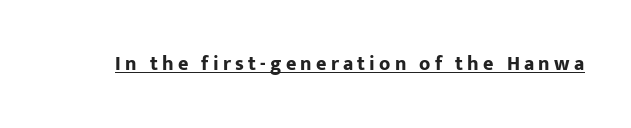
{"italic": "no", "bold": "yes", "underline": "yes", "letter_spacing": "wide", "letter_spacing_em": 0.21, "glyph_px": 20}
